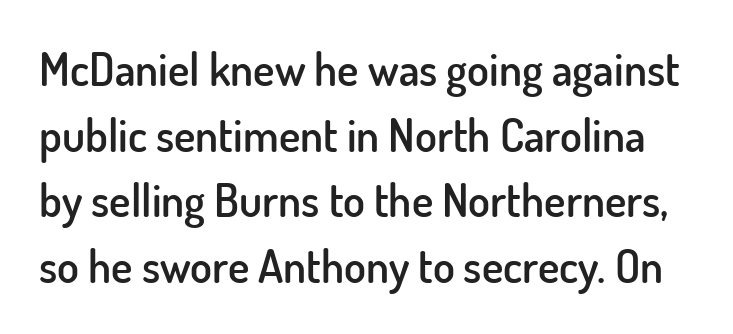
These lines were composed using upright roman letters. Standard letterfit; no display-style spreading of the glyphs. What's the leading like? Ordinary, nothing unusual. The typeface chosen for these lines omits serifs.
